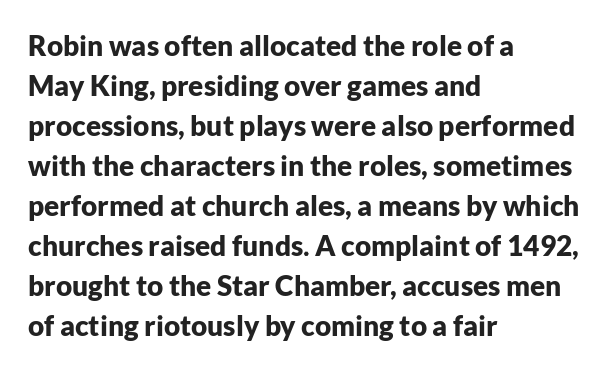
{"serif": "no", "italic": "no", "bold": "yes", "weight": "bold", "width": "normal", "stroke_contrast": "low", "x_height": "medium", "monospaced": "no", "underline": "no", "align": "left", "line_spacing": "normal", "line_spacing_ratio": 1.43, "letter_spacing": "normal", "letter_spacing_em": 0.0, "glyph_px": 28}
